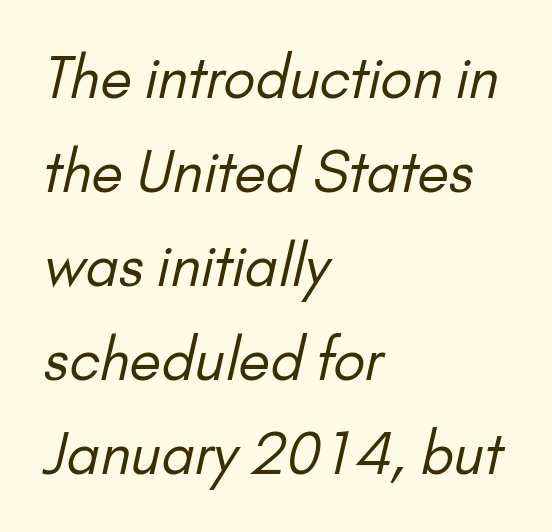
The image shows 57 px regular-weight sans-serif type; set left-aligned, normal line spacing (1.65x), normal letter spacing, not underlined; low stroke contrast and a small x-height.
